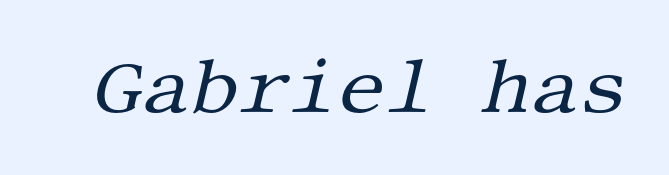
The image shows 76 px regular-weight serif type, italic (leaning right); set normal letter spacing, not underlined; medium stroke contrast and a large x-height.
